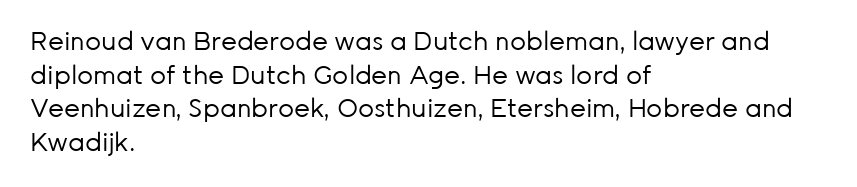
The image shows 25 px text type, upright; set left-aligned, normal line spacing (1.35x), normal letter spacing, not underlined.
